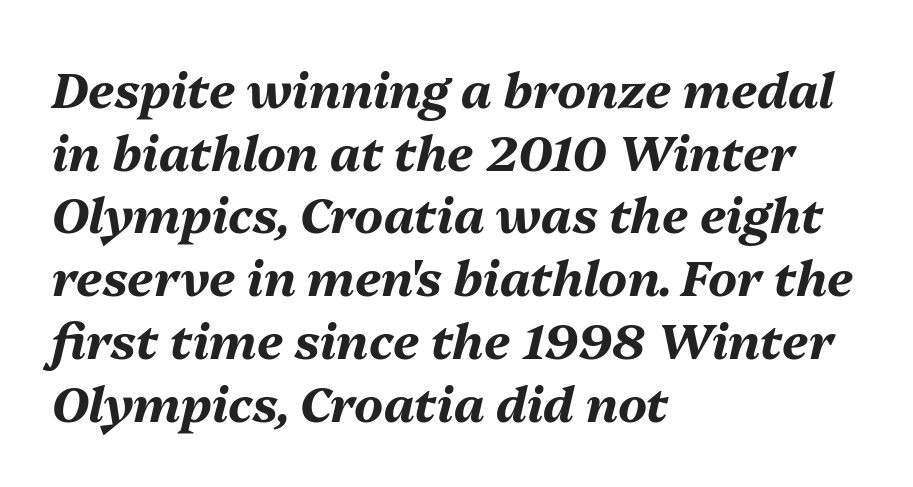
{"italic": "yes", "lean": "right", "slant_degrees": 13, "bold": "yes", "weight": "bold", "width": "normal", "stroke_contrast": "medium", "x_height": "medium", "monospaced": "no", "underline": "no", "align": "left", "line_spacing": "normal", "line_spacing_ratio": 1.28, "letter_spacing": "normal", "letter_spacing_em": 0.0, "glyph_px": 49}
